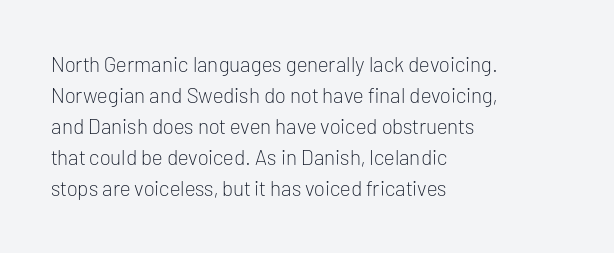
{"italic": "no", "bold": "no", "underline": "no", "align": "left", "line_spacing": "normal", "line_spacing_ratio": 1.48, "letter_spacing": "normal", "letter_spacing_em": 0.0, "glyph_px": 21}
